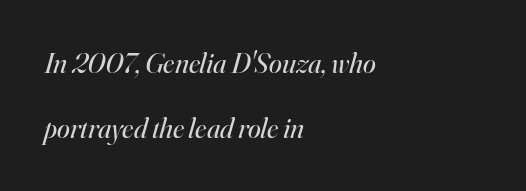
{"serif": "yes", "italic": "yes", "lean": "right", "slant_degrees": 16, "bold": "no", "weight": "regular", "width": "normal", "stroke_contrast": "high", "x_height": "small", "monospaced": "no", "underline": "no", "align": "left", "line_spacing": "loose", "line_spacing_ratio": 2.25, "letter_spacing": "normal", "letter_spacing_em": 0.0, "glyph_px": 29}
